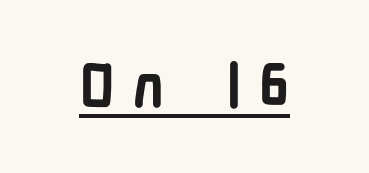
Rendered with straight, roman letterforms. Does a line run under the words? Yes, clearly. Are there feet on the stems? There aren't — it's a sans. How heavy is the stroke? Heavy — this is a bold.
